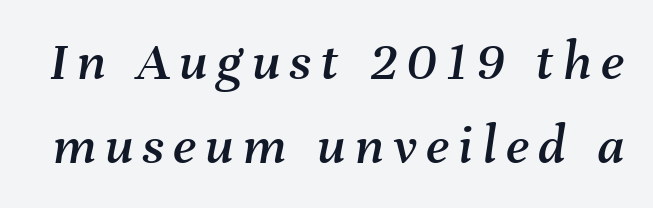
{"italic": "yes", "lean": "right", "slant_degrees": 8, "width": "normal", "stroke_contrast": "medium", "x_height": "medium", "monospaced": "no", "underline": "no", "line_spacing": "normal", "line_spacing_ratio": 1.5, "glyph_px": 56}
